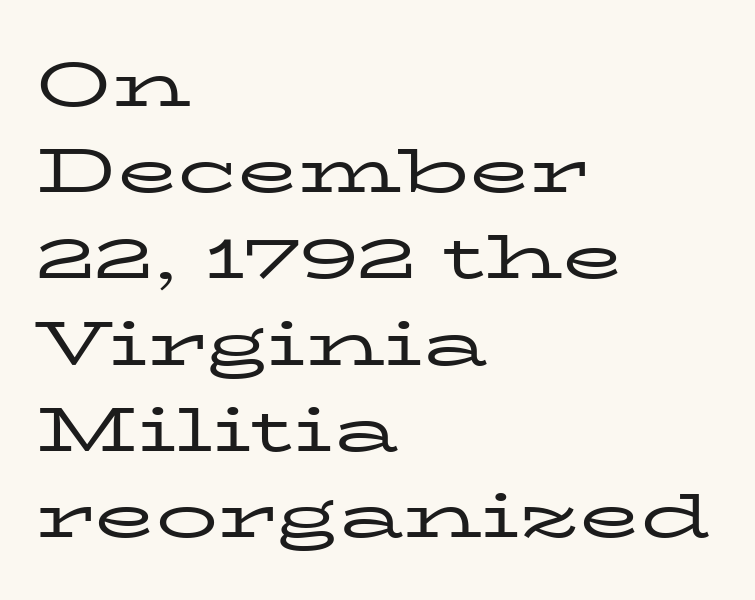
{"serif": "yes", "italic": "no", "bold": "no", "weight": "regular", "width": "wide", "stroke_contrast": "low", "x_height": "medium", "monospaced": "no", "underline": "no", "align": "left", "line_spacing": "normal", "line_spacing_ratio": 1.39, "letter_spacing": "normal", "letter_spacing_em": 0.0, "glyph_px": 62}
